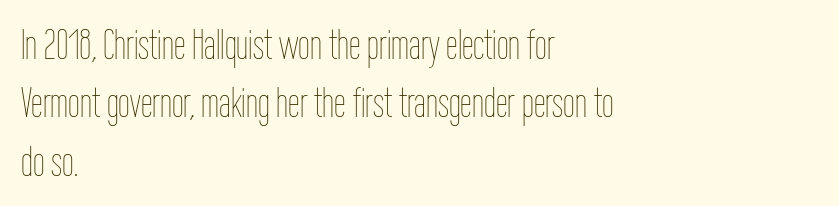
The image shows 42 px thin, condensed type, upright; set left-aligned, normal line spacing (1.39x), normal letter spacing, not underlined; low stroke contrast and a medium x-height.
